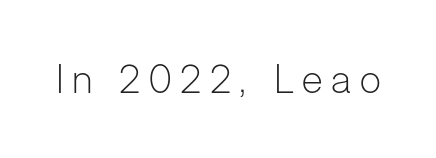
{"serif": "no", "italic": "no", "bold": "no", "weight": "light", "width": "normal", "stroke_contrast": "low", "x_height": "medium", "monospaced": "no", "underline": "no", "letter_spacing": "wide", "letter_spacing_em": 0.22, "glyph_px": 39}
